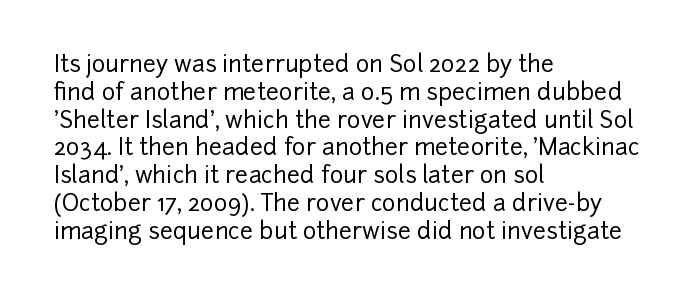
Q: Is the text italic (slanted)? A: No, it is upright.
Q: Is the text underlined? A: No.
Q: How is the paragraph aligned? A: Left-aligned.
Q: Is the spacing between letters normal or unusually wide? A: Normal.
